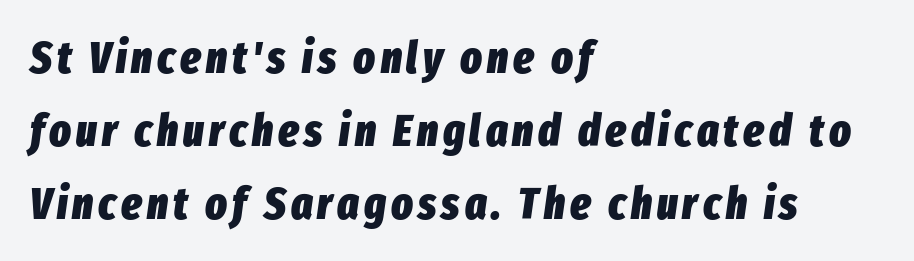
{"italic": "yes", "lean": "right", "slant_degrees": 8, "bold": "yes", "weight": "heavy", "width": "condensed", "stroke_contrast": "low", "x_height": "medium", "monospaced": "no", "underline": "no", "align": "left", "line_spacing": "normal", "line_spacing_ratio": 1.62, "glyph_px": 45}
